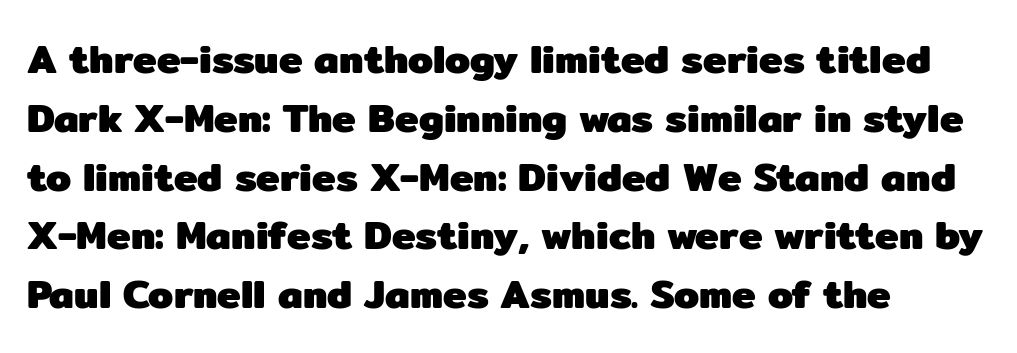
Q: Is the text bold? A: Yes.
Q: Is the text italic (slanted)? A: No, it is upright.
Q: Is the typeface a serif or a sans-serif typeface? A: Sans-serif.
Q: Is the text underlined? A: No.
Q: How is the paragraph aligned? A: Left-aligned.
Q: Is the spacing between letters normal or unusually wide? A: Normal.
Q: Is the spacing between lines tight, normal or loose? A: Normal.
Q: Width (condensed, normal, or wide)? A: Normal.
Q: Stroke contrast? A: Low.
Q: x-height? A: Medium.
Q: Monospaced? A: No.
